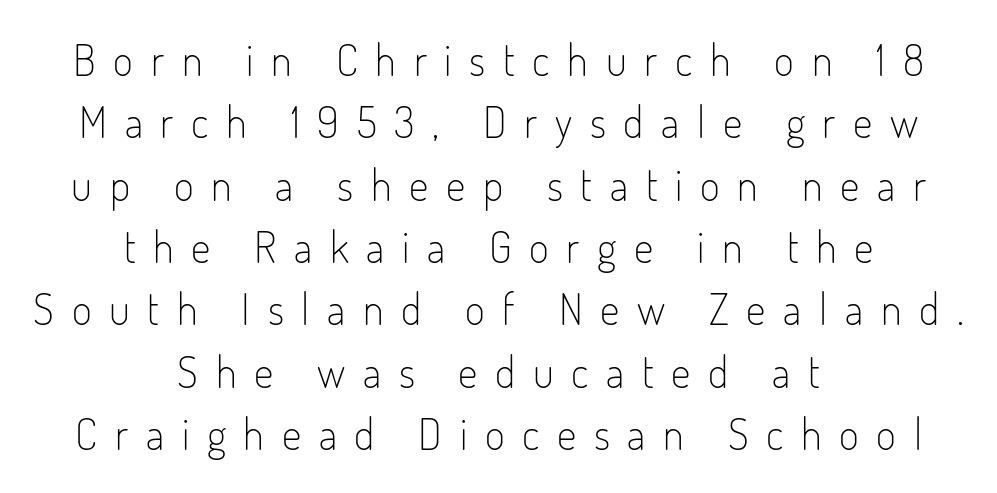
The image shows 43 px light, condensed sans-serif type, upright; set centered, normal line spacing (1.45x), unusually wide letter spacing (+0.41 em), not underlined; low stroke contrast and a small x-height.
